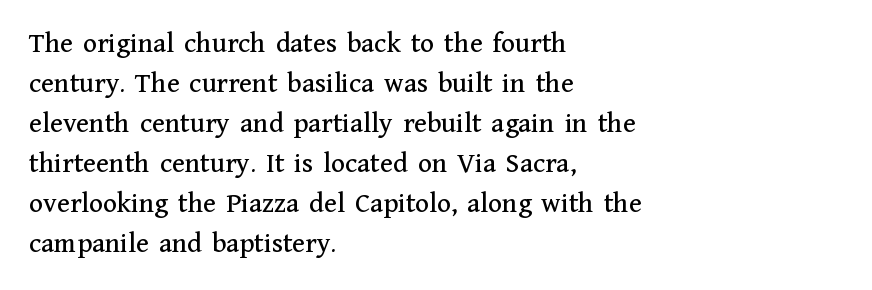
Q: Is the text italic (slanted)? A: No, it is upright.
Q: Is the typeface a serif or a sans-serif typeface? A: Serif.
Q: Is the text underlined? A: No.
Q: How is the paragraph aligned? A: Left-aligned.
Q: Is the spacing between letters normal or unusually wide? A: Normal.
Q: Is the spacing between lines tight, normal or loose? A: Normal.
Q: Width (condensed, normal, or wide)? A: Normal.
Q: Stroke contrast? A: Medium.
Q: x-height? A: Medium.
Q: Monospaced? A: No.
